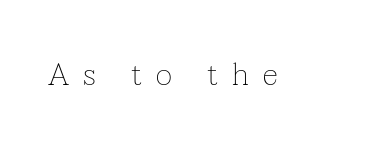
Q: Is the text bold? A: No.
Q: Is the text italic (slanted)? A: No, it is upright.
Q: Is the typeface a serif or a sans-serif typeface? A: Serif.
Q: Is the text underlined? A: No.
Q: Is the spacing between letters normal or unusually wide? A: Unusually wide.
Q: Width (condensed, normal, or wide)? A: Normal.
Q: Stroke contrast? A: Low.
Q: x-height? A: Medium.
Q: Monospaced? A: No.
